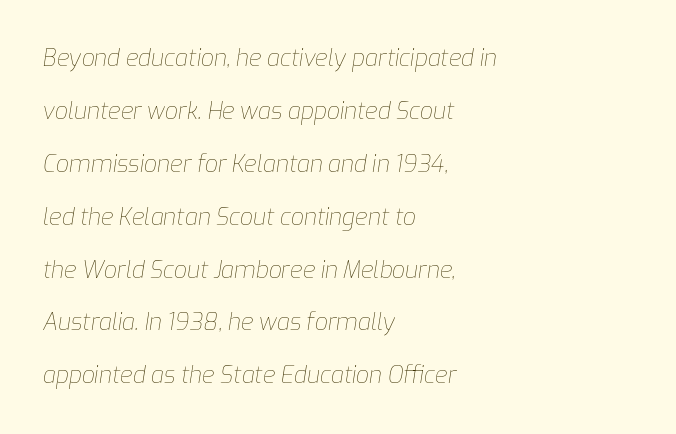
Q: Is the text bold? A: No.
Q: Is the text italic (slanted)? A: Yes, it leans right by about 9 degrees.
Q: Is the text underlined? A: No.
Q: How is the paragraph aligned? A: Left-aligned.
Q: Is the spacing between letters normal or unusually wide? A: Normal.
Q: Is the spacing between lines tight, normal or loose? A: Loose.
